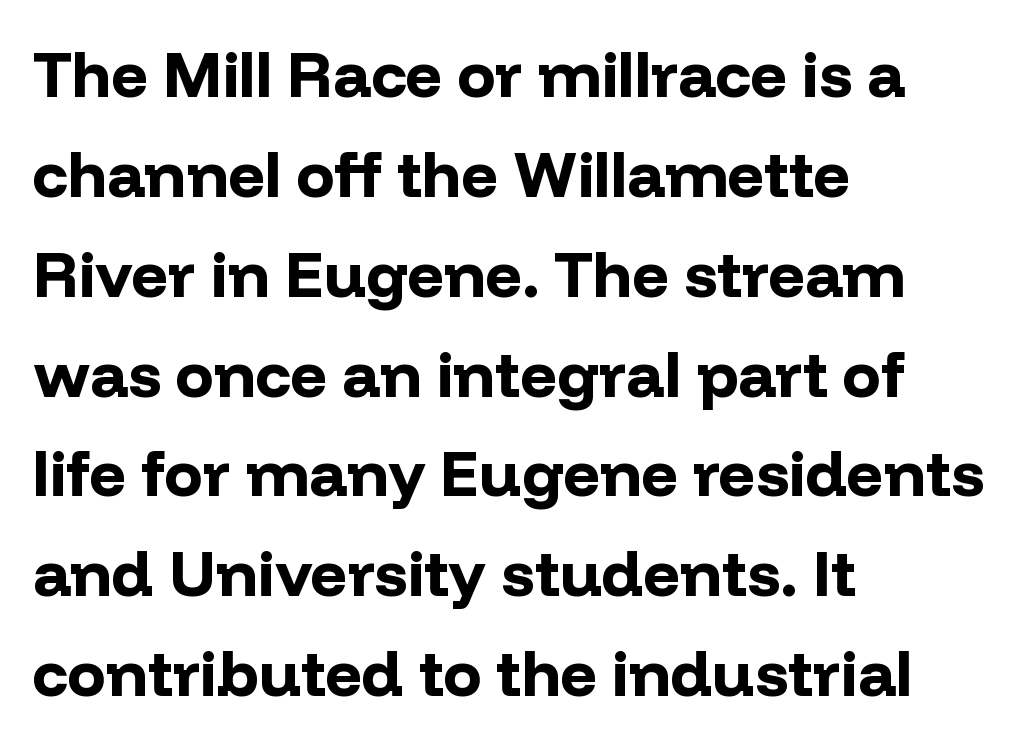
The image shows 64 px bold sans-serif type, upright; set left-aligned, normal line spacing (1.56x), normal letter spacing, not underlined; low stroke contrast and a medium x-height.
